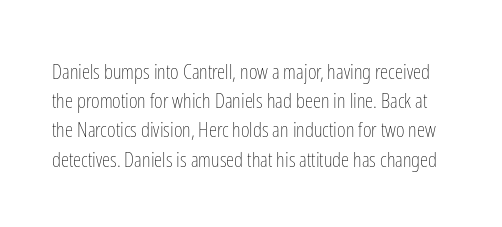
{"italic": "no", "bold": "no", "underline": "no", "line_spacing": "normal", "line_spacing_ratio": 1.39, "letter_spacing": "normal", "letter_spacing_em": 0.0, "glyph_px": 21}
